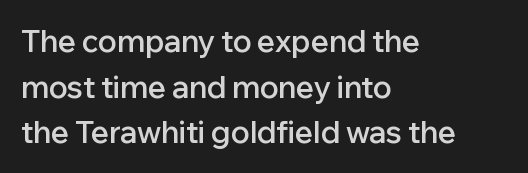
The image shows 30 px semibold sans-serif type, upright; set left-aligned, normal line spacing (1.52x), normal letter spacing, not underlined; low stroke contrast and a medium x-height.
